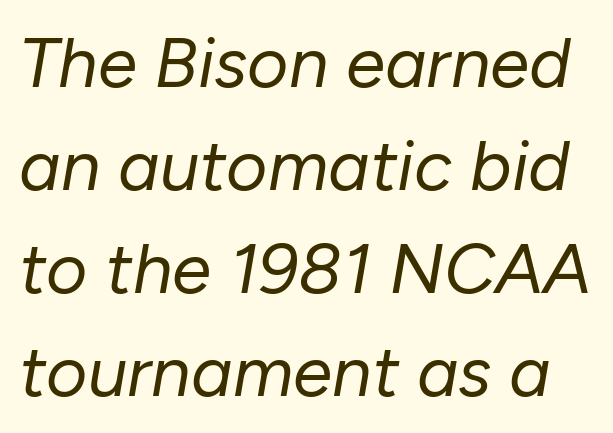
The image shows 71 px regular-weight type, italic (leaning right); set normal line spacing (1.45x), normal letter spacing, not underlined; low stroke contrast and a medium x-height.
